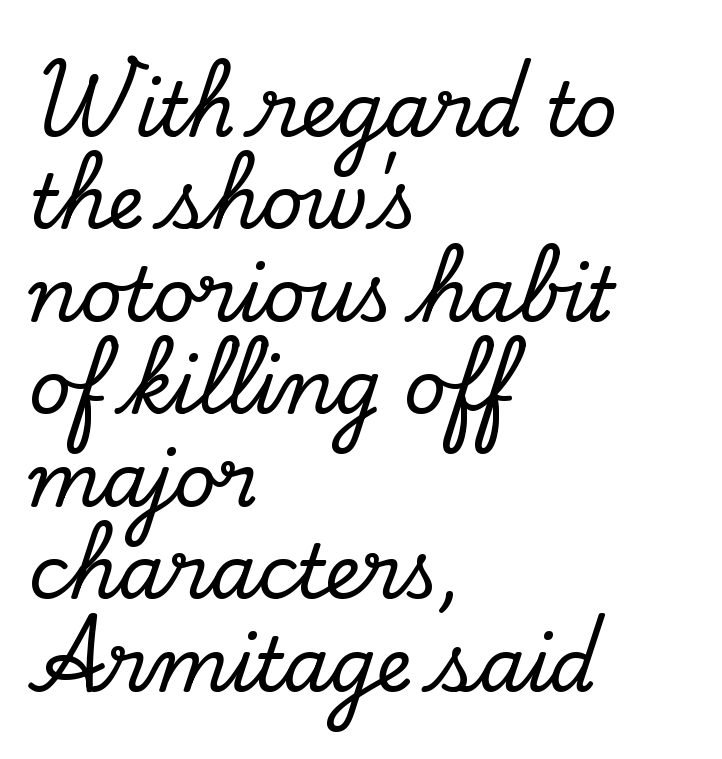
Q: Is the text italic (slanted)? A: Yes.
Q: Is the typeface a serif or a sans-serif typeface? A: Serif.
Q: Is the text underlined? A: No.
Q: How is the paragraph aligned? A: Left-aligned.
Q: Is the spacing between letters normal or unusually wide? A: Normal.
Q: Is the spacing between lines tight, normal or loose? A: Normal.
Q: Width (condensed, normal, or wide)? A: Normal.
Q: Stroke contrast? A: Low.
Q: x-height? A: Small.
Q: Monospaced? A: No.
